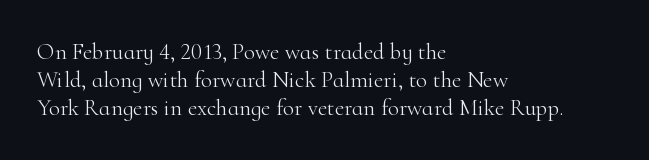
{"italic": "no", "bold": "no", "underline": "no", "align": "left", "line_spacing_ratio": 1.22, "letter_spacing": "normal", "letter_spacing_em": 0.0, "glyph_px": 23}
